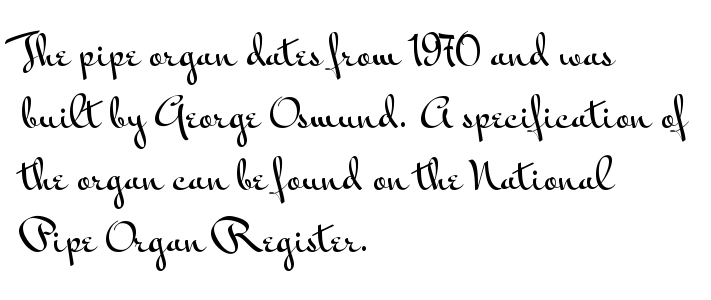
A student would call this left alignment; a typographer would say flush left, rag right. Leading matches the norm, producing a regular column. Nope, no serifs anywhere on these letters. Glance below the letters and you will spot only blank space.
